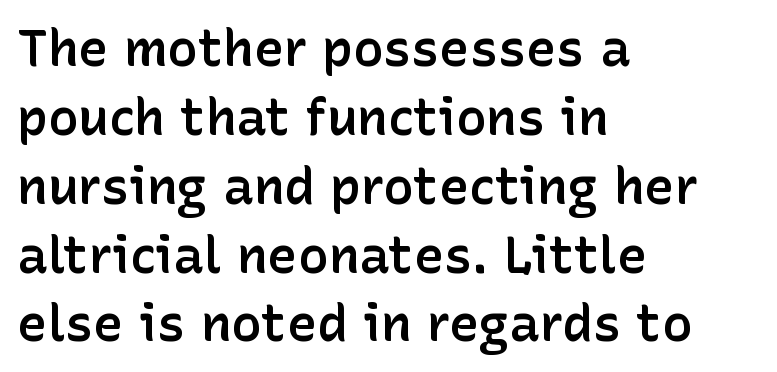
Q: Is the text bold? A: Semi-bold.
Q: Is the text italic (slanted)? A: No, it is upright.
Q: Is the typeface a serif or a sans-serif typeface? A: Sans-serif.
Q: Is the text underlined? A: No.
Q: How is the paragraph aligned? A: Left-aligned.
Q: Is the spacing between letters normal or unusually wide? A: Normal.
Q: Is the spacing between lines tight, normal or loose? A: Normal.
Q: Width (condensed, normal, or wide)? A: Normal.
Q: Stroke contrast? A: Low.
Q: x-height? A: Medium.
Q: Monospaced? A: No.
